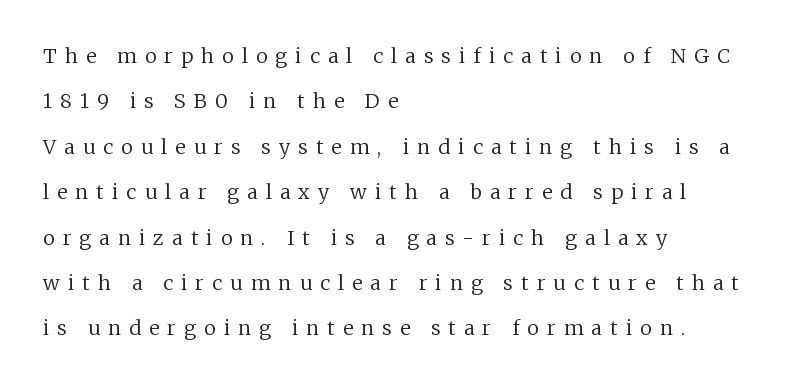
Line starts are locked; line ends wander. Nobody drew a line under any word here. Bold? No — there's no thickening of the strokes. Students, observe: this is what heavily led, spacious text looks like. Compared with typical body copy, the letter spacing here is much looser. Notice how the stems are strictly vertical — no italics here.
